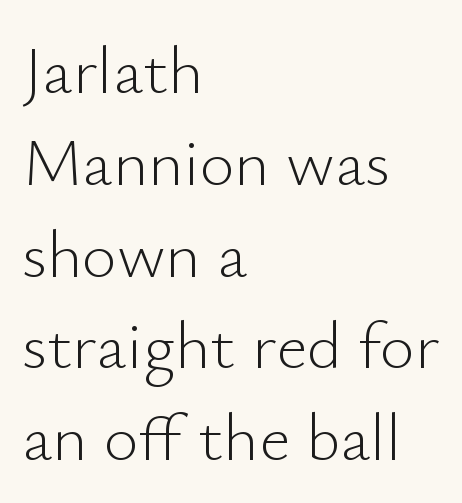
Font category for this specimen: sans-serif. Descender tails drop into unmarked territory. Style check: upright. In terms of leading, this rendering sits right in the middle.
